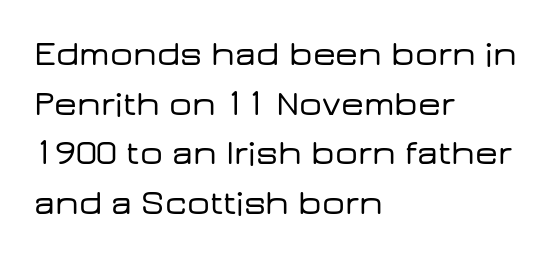
{"serif": "no", "italic": "no", "width": "wide", "stroke_contrast": "low", "x_height": "medium", "monospaced": "no", "underline": "no", "align": "left", "line_spacing": "normal", "line_spacing_ratio": 1.38, "letter_spacing": "normal", "letter_spacing_em": 0.0, "glyph_px": 36}
